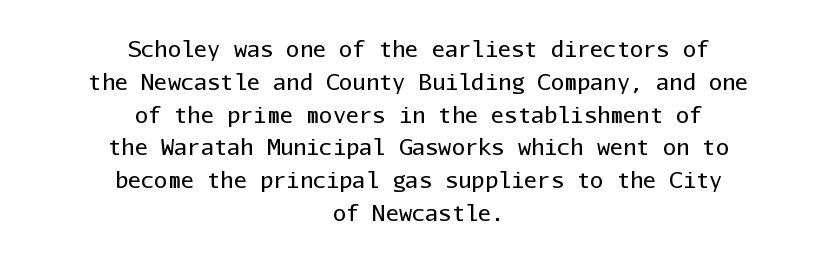
Type without underlining. Which margin do the lines hug? Neither — every line sits in the middle. There is no visible air inserted between adjacent glyphs. Stem width sits at or under what a default text font uses. Quick note: not italic, upright. Leading matches the norm, producing a regular column.
